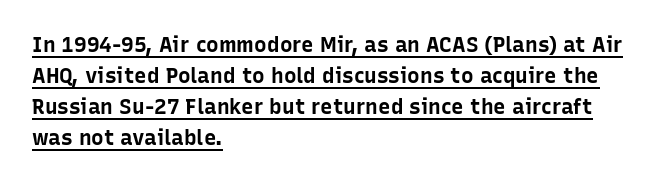
A roman cut, with each character standing at attention. This sample carries an underscore along the baseline area. Rows of type keep a routine distance in the vertical direction. Notice how the passage keeps a crisp vertical edge on the left only. I'd describe the lettering as bold — thick and assertive.
